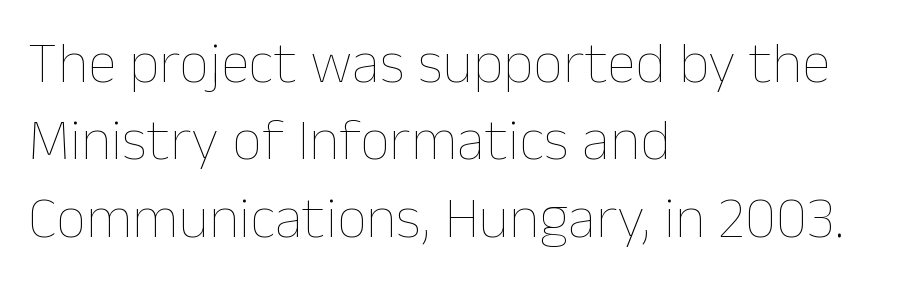
Q: Is the text bold? A: No.
Q: Is the text italic (slanted)? A: No, it is upright.
Q: Is the text underlined? A: No.
Q: How is the paragraph aligned? A: Left-aligned.
Q: Is the spacing between letters normal or unusually wide? A: Normal.
Q: Is the spacing between lines tight, normal or loose? A: Normal.
Q: Width (condensed, normal, or wide)? A: Normal.
Q: Stroke contrast? A: Low.
Q: x-height? A: Medium.
Q: Monospaced? A: No.
